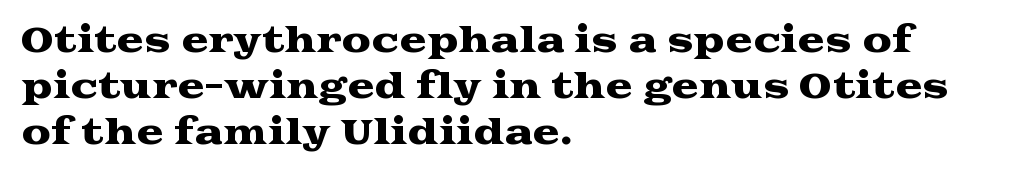
{"serif": "yes", "italic": "no", "width": "wide", "stroke_contrast": "medium", "x_height": "medium", "monospaced": "no", "underline": "no", "align": "left", "line_spacing": "normal", "line_spacing_ratio": 1.4, "letter_spacing": "normal", "letter_spacing_em": 0.0, "glyph_px": 33}
